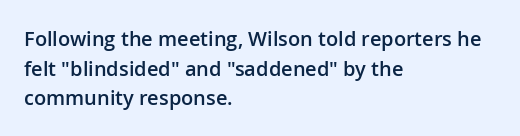
Q: Is the text bold? A: Semi-bold.
Q: Is the text italic (slanted)? A: No, it is upright.
Q: Is the text underlined? A: No.
Q: How is the paragraph aligned? A: Left-aligned.
Q: Is the spacing between letters normal or unusually wide? A: Normal.
Q: Is the spacing between lines tight, normal or loose? A: Normal.
